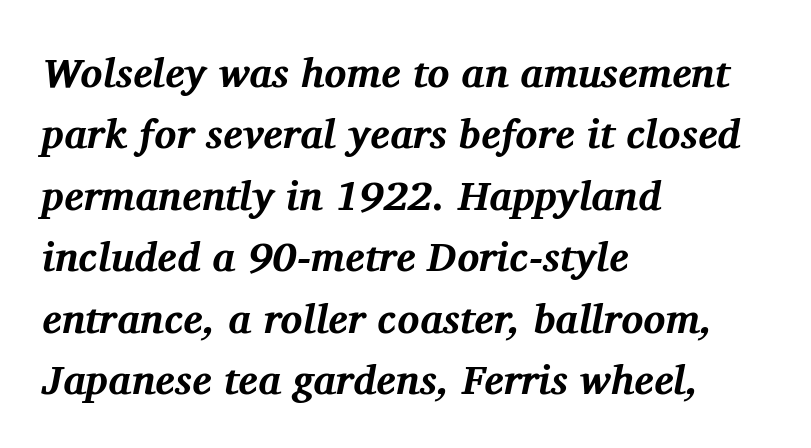
Q: Is the text bold? A: Yes.
Q: Is the text italic (slanted)? A: Yes, it leans right by about 11 degrees.
Q: Is the typeface a serif or a sans-serif typeface? A: Serif.
Q: Is the text underlined? A: No.
Q: How is the paragraph aligned? A: Left-aligned.
Q: Is the spacing between letters normal or unusually wide? A: Normal.
Q: Is the spacing between lines tight, normal or loose? A: Normal.
Q: Width (condensed, normal, or wide)? A: Normal.
Q: Stroke contrast? A: Medium.
Q: x-height? A: Medium.
Q: Monospaced? A: No.
